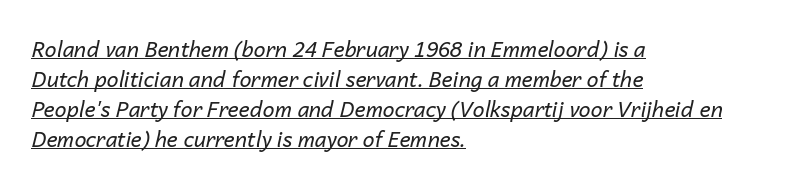
Teacher's note: observe the even left margin — that is flush-left alignment. Regular leading. The letterforms sit shoulder to shoulder at normal distance. Notice how the stems are inclined rather than vertical — that's the hallmark of italics. What decoration does the sample have? An underline.
